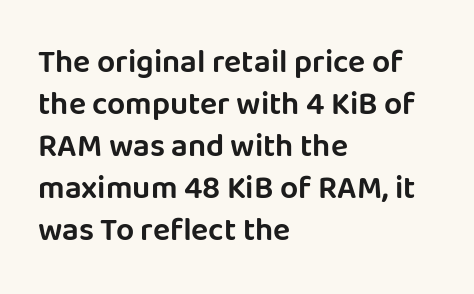
{"serif": "no", "italic": "no", "width": "normal", "stroke_contrast": "low", "x_height": "large", "monospaced": "no", "underline": "no", "align": "left", "line_spacing": "normal", "line_spacing_ratio": 1.31, "letter_spacing": "normal", "letter_spacing_em": 0.0, "glyph_px": 32}
